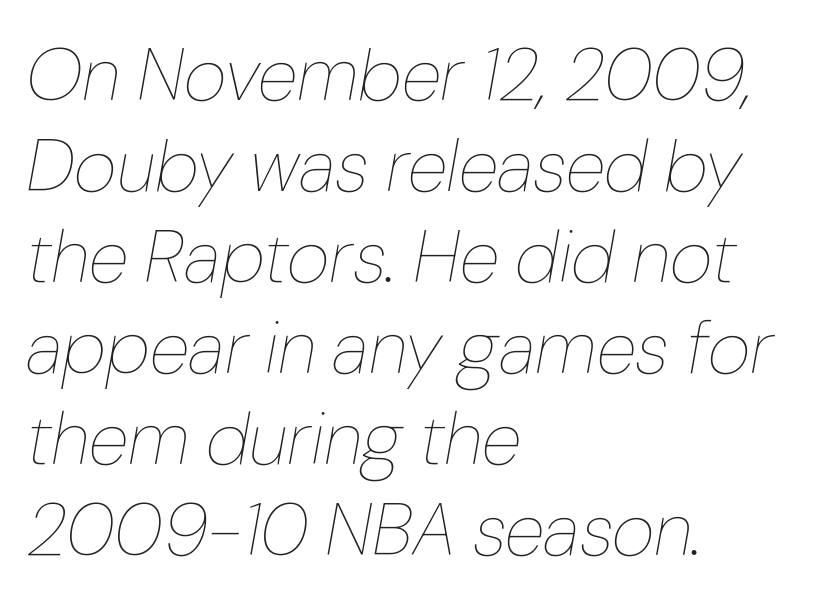
The image shows 74 px thin type, italic (leaning right); set left-aligned, line spacing 1.23x, normal letter spacing, not underlined; low stroke contrast and a medium x-height.
